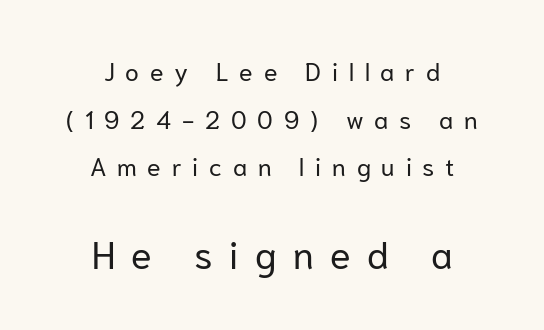
{"serif": "no", "italic": "no", "bold": "no", "weight": "regular", "width": "normal", "stroke_contrast": "low", "x_height": "medium", "monospaced": "no", "underline": "no", "align": "center", "line_spacing": "loose", "line_spacing_ratio": 1.91, "letter_spacing": "wide", "letter_spacing_em": 0.43, "larger_block": "second", "size_ratio": 1.52, "glyph_px": 38}
